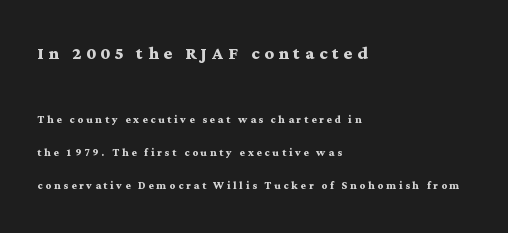
Q: Is the text bold? A: Yes.
Q: Is the text italic (slanted)? A: No, it is upright.
Q: Is the text underlined? A: No.
Q: How is the paragraph aligned? A: Left-aligned.
Q: Is the spacing between letters normal or unusually wide? A: Unusually wide.
Q: Is the spacing between lines tight, normal or loose? A: Loose.
Q: Which block of text is set in a larger size, the first (top) or the second (bottom)? A: The first (top) one.
